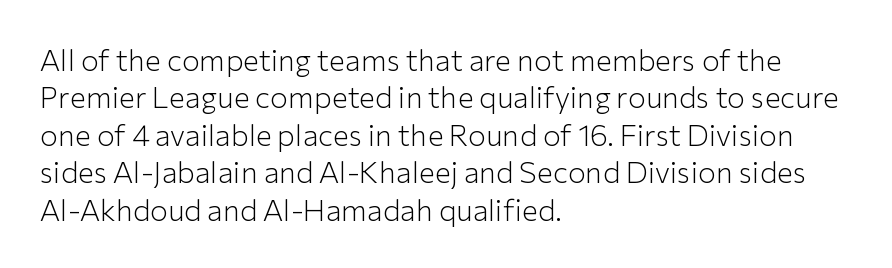
Q: Is the text bold? A: No.
Q: Is the text italic (slanted)? A: No, it is upright.
Q: Is the typeface a serif or a sans-serif typeface? A: Sans-serif.
Q: Is the text underlined? A: No.
Q: How is the paragraph aligned? A: Left-aligned.
Q: Is the spacing between letters normal or unusually wide? A: Normal.
Q: Is the spacing between lines tight, normal or loose? A: Normal.
Q: Width (condensed, normal, or wide)? A: Normal.
Q: Stroke contrast? A: Low.
Q: x-height? A: Medium.
Q: Monospaced? A: No.
